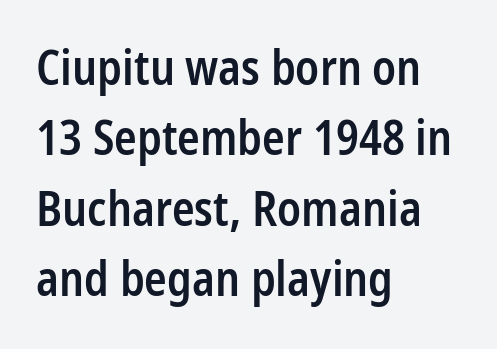
Each letter keeps its own natural width here, so spacing adapts to shape. Rendered with straight, roman letterforms. Serifs: no, the terminals of the letterforms are clean. The strip under each line holds only bare page.
